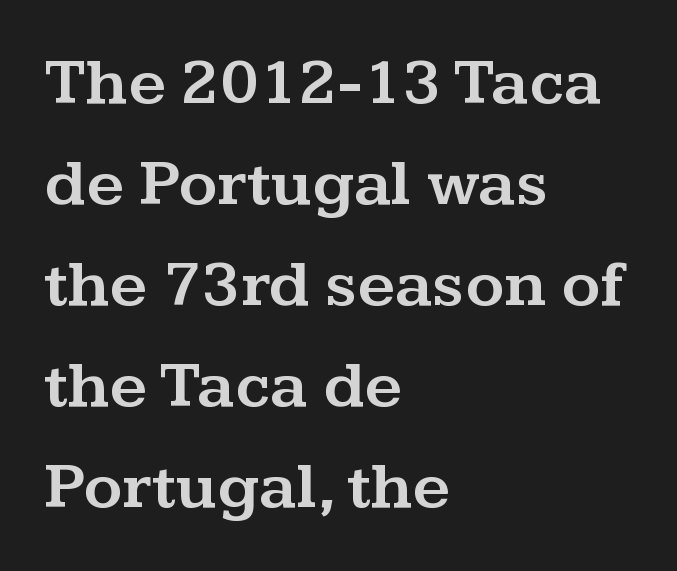
Descenders hang freely into open space. Type style note: has serifs. Posture: upright roman. Regular leading.
